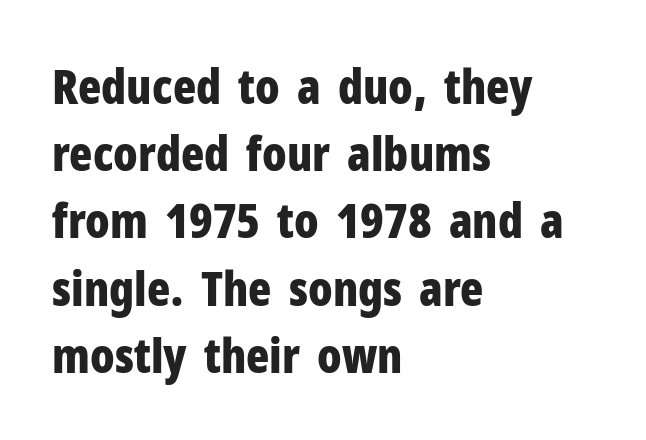
The image shows 48 px bold, condensed sans-serif type, upright; set left-aligned, normal line spacing (1.4x), normal letter spacing, not underlined; low stroke contrast and a medium x-height.
